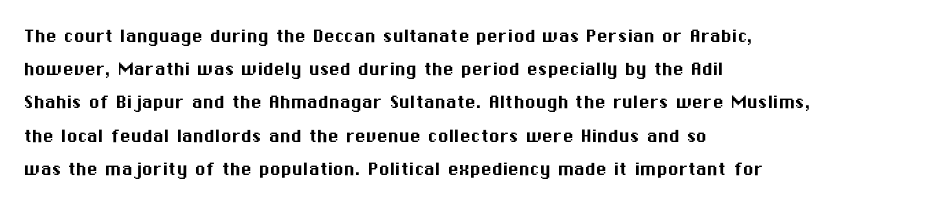
The image shows 22 px text type, upright; set left-aligned, normal line spacing (1.51x), normal letter spacing, not underlined.
